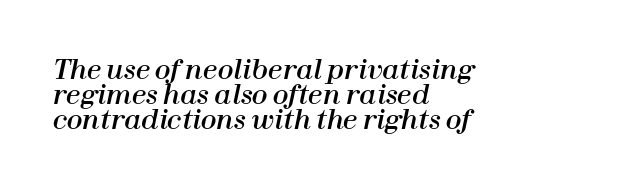
{"italic": "yes", "lean": "right", "slant_degrees": 12, "underline": "no", "align": "left", "line_spacing": "tight", "line_spacing_ratio": 0.96, "letter_spacing": "normal", "letter_spacing_em": 0.0, "glyph_px": 26}
